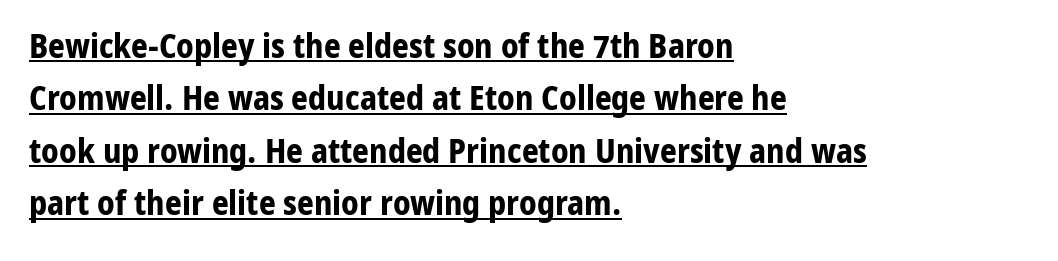
The image shows 33 px bold sans-serif type, upright; set left-aligned, normal line spacing (1.59x), normal letter spacing, underlined; low stroke contrast and a medium x-height.
